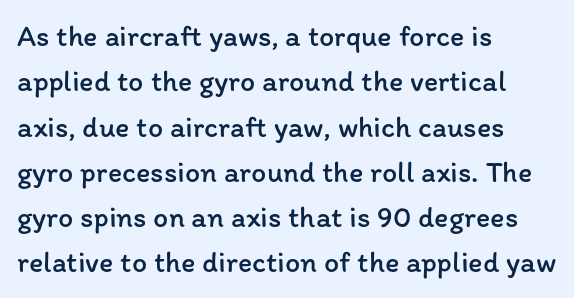
Posture: vertical. This block has exactly the height ordinary leading produces. Stroke mass is kept to a normal reading level or below. Any mark beneath the type? The region is blank. The letterforms sit shoulder to shoulder at normal distance.
